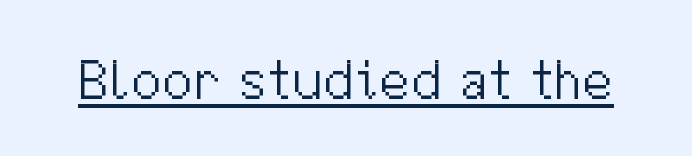
Q: Is the text bold? A: No.
Q: Is the text italic (slanted)? A: No, it is upright.
Q: Is the typeface a serif or a sans-serif typeface? A: Sans-serif.
Q: Is the text underlined? A: Yes.
Q: Is the spacing between letters normal or unusually wide? A: Normal.
Q: Width (condensed, normal, or wide)? A: Normal.
Q: Stroke contrast? A: Medium.
Q: x-height? A: Medium.
Q: Monospaced? A: No.
